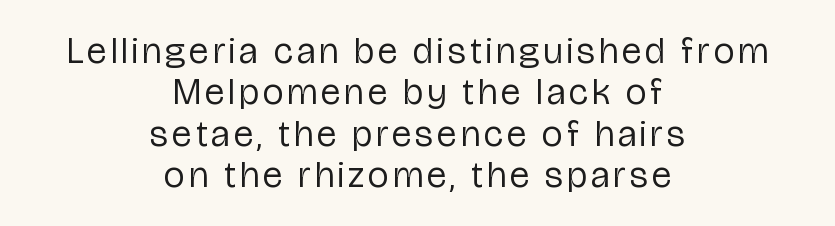
The image shows 37 px regular-weight, condensed sans-serif type, upright; set centered, tight line spacing (1.12x), not underlined; low stroke contrast and a medium x-height.
